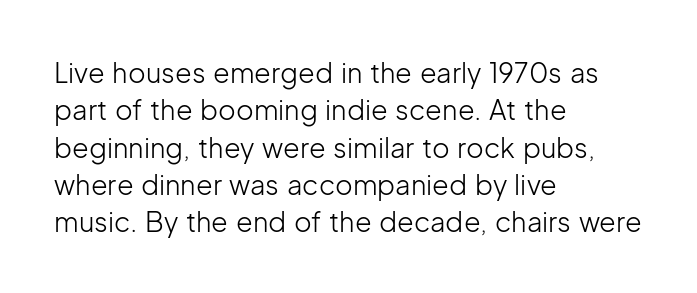
Interline gaps are of average width in this sample. Inter-character spacing is left at the font's built-in metrics. If you drew a line through each stem, it would be perfectly vertical. Words float on clear page, feet unadorned. Each line starts at the same left margin while the right side varies.
